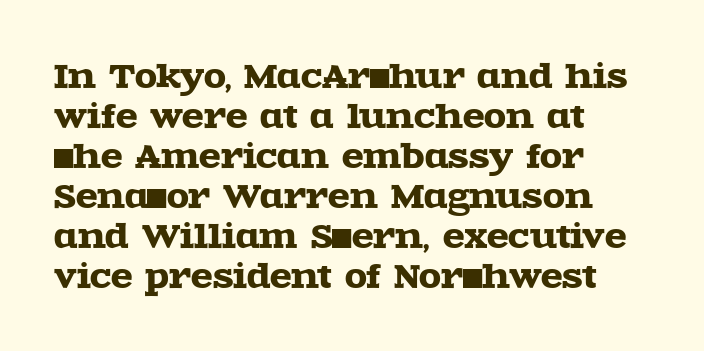
The image shows 32 px wide serif type, upright; set left-aligned, normal line spacing (1.25x), normal letter spacing, not underlined; a large x-height.
